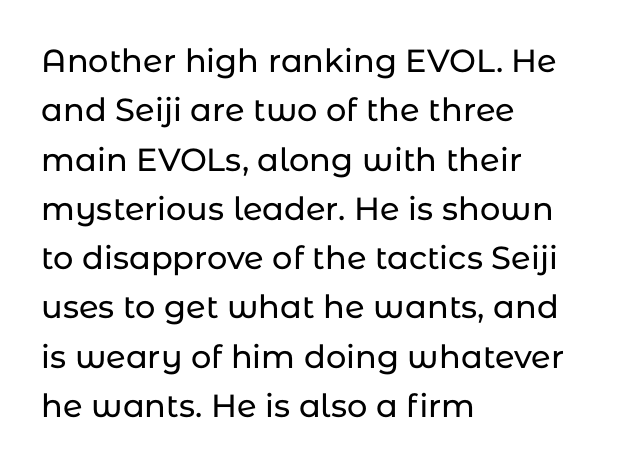
The image shows 32 px sans-serif type, upright; set left-aligned, normal line spacing (1.54x), normal letter spacing, not underlined; low stroke contrast and a medium x-height.
